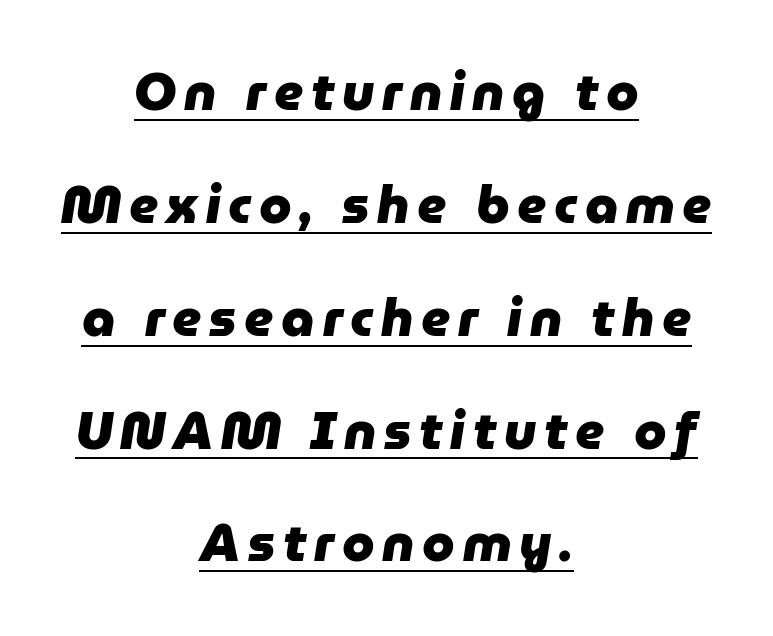
The image shows 52 px heavy type, italic (leaning right); set centered, loose line spacing (2.17x), underlined; low stroke contrast and a medium x-height.
